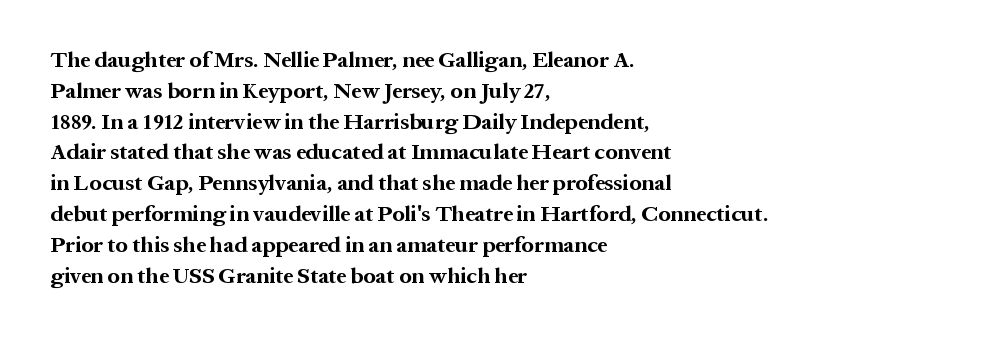
{"italic": "no", "bold": "yes", "underline": "no", "align": "left", "line_spacing": "normal", "line_spacing_ratio": 1.4, "letter_spacing": "normal", "letter_spacing_em": 0.0, "glyph_px": 22}
